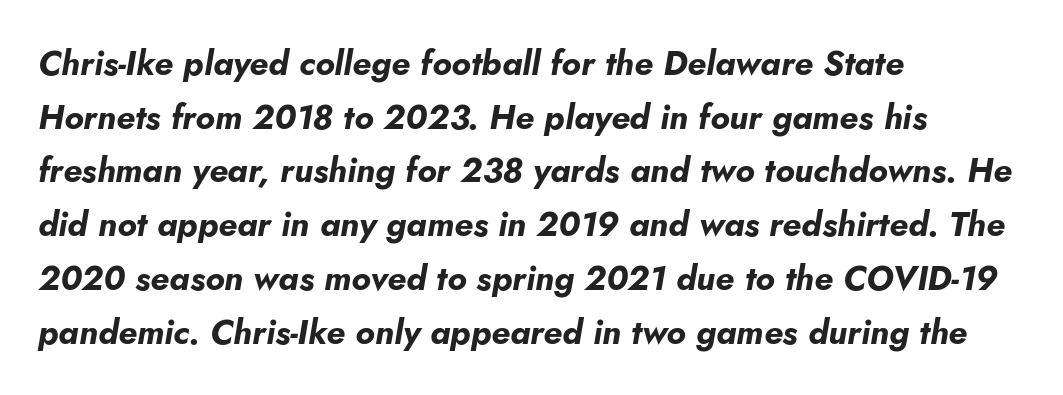
Q: Is the text bold? A: Yes.
Q: Is the text italic (slanted)? A: Yes, it leans right by about 5 degrees.
Q: Is the text underlined? A: No.
Q: How is the paragraph aligned? A: Left-aligned.
Q: Is the spacing between letters normal or unusually wide? A: Normal.
Q: Is the spacing between lines tight, normal or loose? A: Normal.
Q: Width (condensed, normal, or wide)? A: Normal.
Q: Stroke contrast? A: Low.
Q: x-height? A: Small.
Q: Monospaced? A: No.
